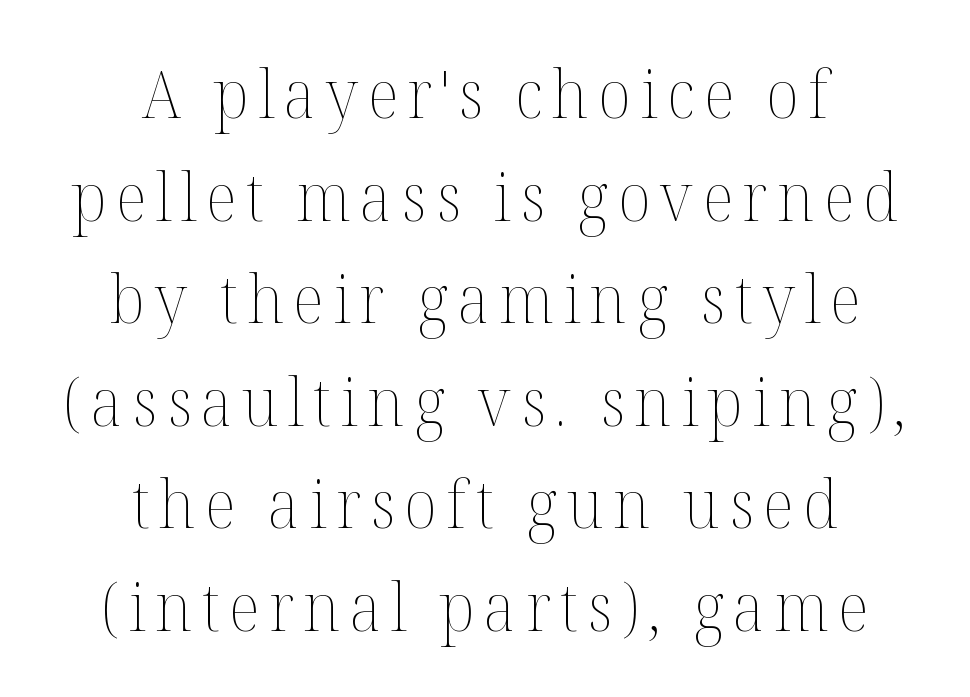
Q: Is the text bold? A: No.
Q: Is the text italic (slanted)? A: No, it is upright.
Q: Is the text underlined? A: No.
Q: How is the paragraph aligned? A: Centered.
Q: Is the spacing between lines tight, normal or loose? A: Normal.
Q: Width (condensed, normal, or wide)? A: Normal.
Q: Stroke contrast? A: Medium.
Q: x-height? A: Medium.
Q: Monospaced? A: No.
